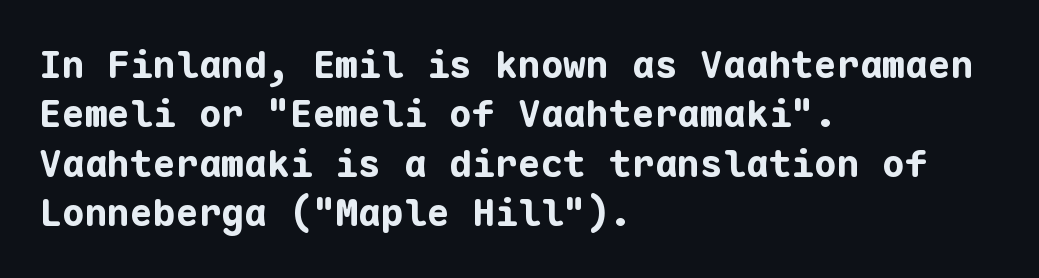
{"serif": "no", "italic": "no", "bold": "yes", "weight": "bold", "width": "normal", "stroke_contrast": "low", "x_height": "medium", "monospaced": "yes", "underline": "no", "align": "left", "line_spacing": "normal", "line_spacing_ratio": 1.3, "letter_spacing": "normal", "letter_spacing_em": 0.0, "glyph_px": 38}
